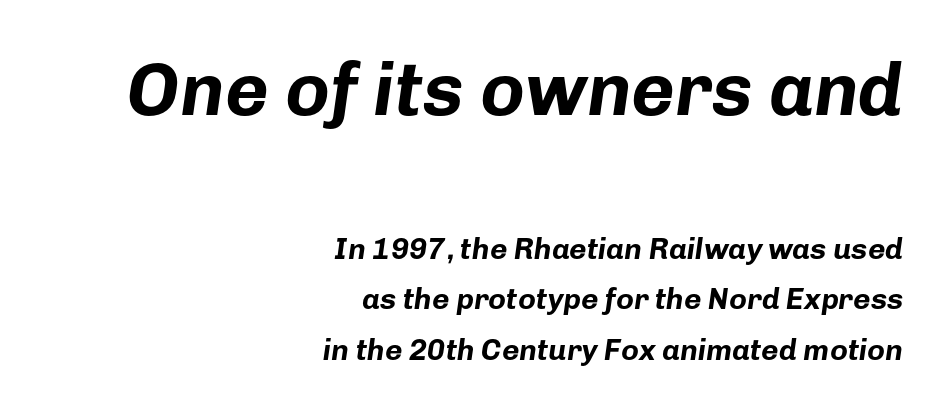
The image shows 75 px bold type, italic (leaning right); set right-aligned, normal line spacing (1.68x), normal letter spacing, not underlined; the first (top) block is 2.5x larger; low stroke contrast and a medium x-height.
